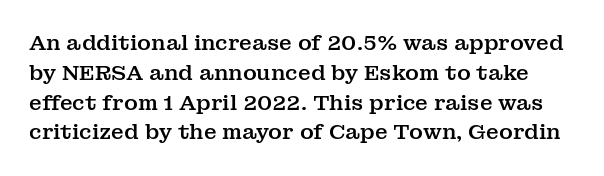
This rendering leaves character spacing at its baseline value. The font's upright variant was chosen for this text. Lines of text with bare space underneath. Leading: standard.
